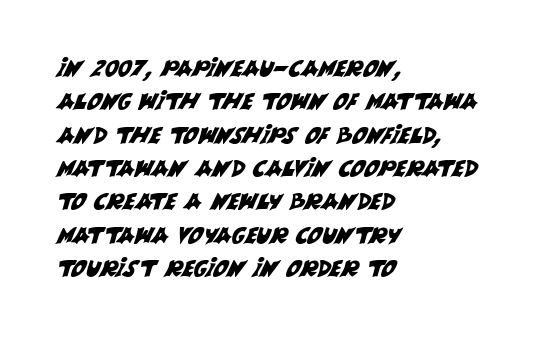
{"underline": "no", "align": "left", "line_spacing": "normal", "line_spacing_ratio": 1.45, "letter_spacing": "normal", "letter_spacing_em": 0.0, "glyph_px": 23}
